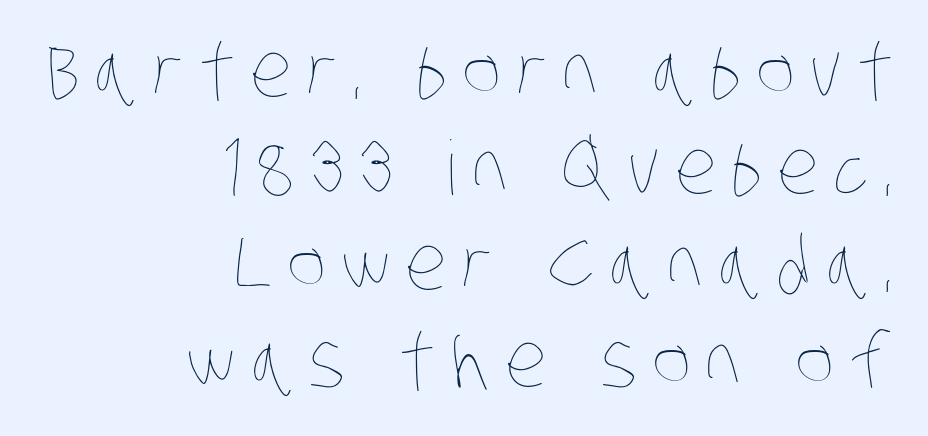
This sample has the flowing, uneven cadence of proportional lettering. Letter spacing: wide. Descenders hang freely into open space. Compared with a typical body face, this is equally light or lighter still. Teacher's note: observe the even right margin — that is flush-right alignment. Whoever set this chose a conventional vertical rhythm.
